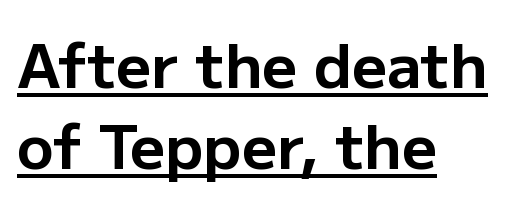
{"serif": "no", "italic": "no", "bold": "yes", "weight": "bold", "width": "normal", "stroke_contrast": "low", "x_height": "medium", "monospaced": "no", "underline": "yes", "align": "left", "line_spacing": "normal", "line_spacing_ratio": 1.32, "letter_spacing": "normal", "letter_spacing_em": 0.0, "glyph_px": 61}
